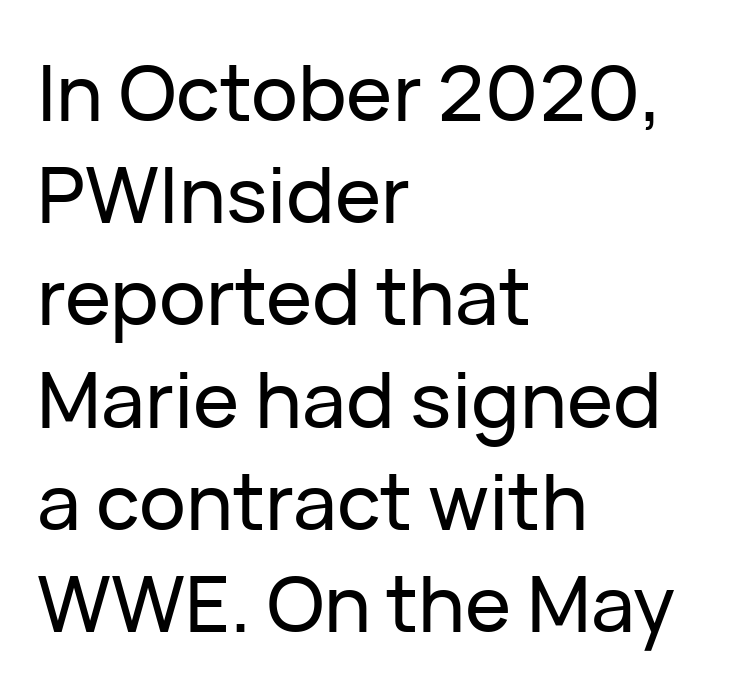
Q: Is the text italic (slanted)? A: No, it is upright.
Q: Is the typeface a serif or a sans-serif typeface? A: Sans-serif.
Q: Is the text underlined? A: No.
Q: How is the paragraph aligned? A: Left-aligned.
Q: Is the spacing between letters normal or unusually wide? A: Normal.
Q: Is the spacing between lines tight, normal or loose? A: Normal.
Q: Width (condensed, normal, or wide)? A: Normal.
Q: Stroke contrast? A: Low.
Q: x-height? A: Medium.
Q: Monospaced? A: No.
